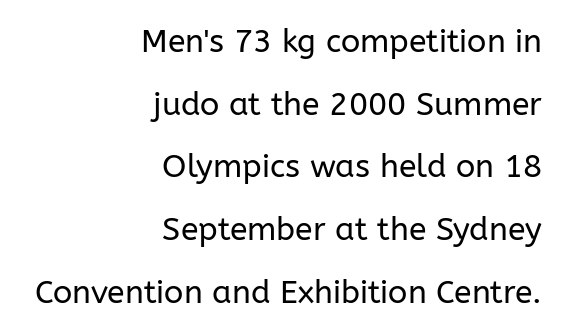
The image shows 32 px regular-weight sans-serif type, upright; set right-aligned, loose line spacing (1.96x), normal letter spacing, not underlined; low stroke contrast and a medium x-height.
